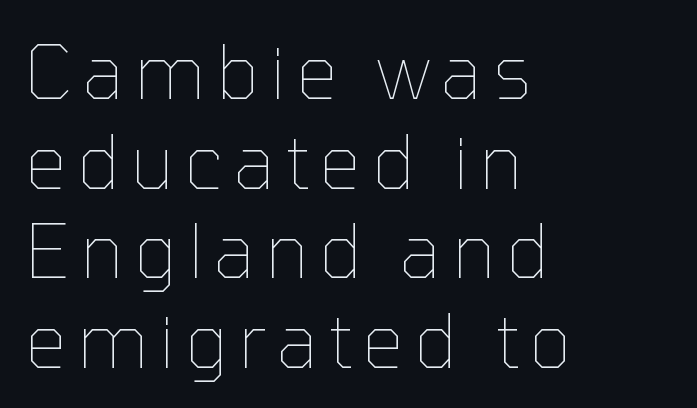
The image shows 74 px thin type, upright; set left-aligned, line spacing 1.21x, not underlined; low stroke contrast and a medium x-height.
